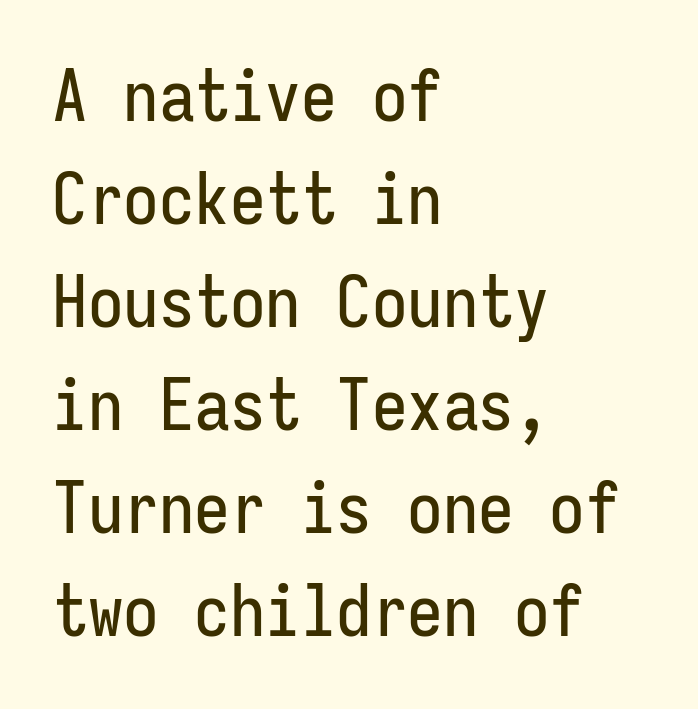
{"serif": "no", "italic": "no", "width": "condensed", "stroke_contrast": "low", "x_height": "medium", "monospaced": "yes", "underline": "no", "align": "left", "line_spacing": "normal", "line_spacing_ratio": 1.45, "letter_spacing": "normal", "letter_spacing_em": 0.0, "glyph_px": 71}
